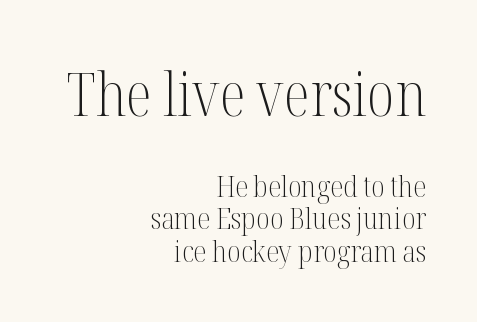
The image shows 60 px light, condensed serif type, upright; set right-aligned, tight line spacing (1.08x), normal letter spacing, not underlined; the first (top) block is 2.0x larger; medium stroke contrast and a medium x-height.
